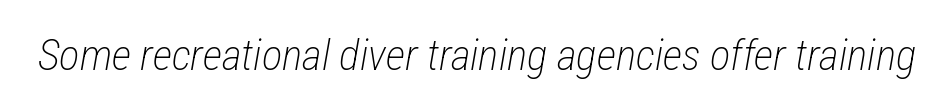
The image shows 43 px light, condensed type, italic (leaning right); set normal letter spacing, not underlined; low stroke contrast and a medium x-height.
